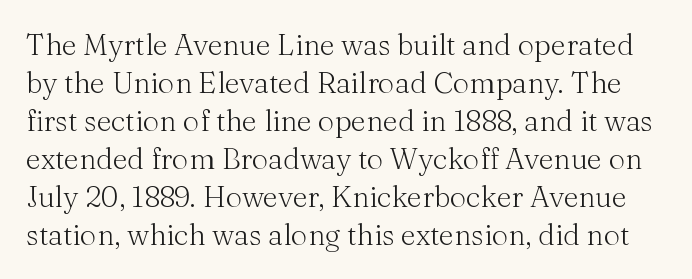
Q: Is the text bold? A: No.
Q: Is the text italic (slanted)? A: No, it is upright.
Q: Is the typeface a serif or a sans-serif typeface? A: Serif.
Q: Is the text underlined? A: No.
Q: Is the spacing between letters normal or unusually wide? A: Normal.
Q: Is the spacing between lines tight, normal or loose? A: Normal.
Q: Width (condensed, normal, or wide)? A: Normal.
Q: Stroke contrast? A: Medium.
Q: x-height? A: Medium.
Q: Monospaced? A: No.
